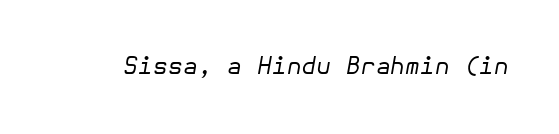
{"italic": "yes", "lean": "right", "slant_degrees": 10, "bold": "no", "underline": "no", "letter_spacing": "normal", "letter_spacing_em": 0.0, "glyph_px": 24}
